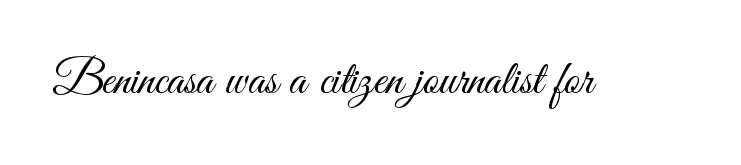
The image shows 48 px light, condensed sans-serif type; set normal letter spacing, not underlined; medium stroke contrast and a small x-height.
